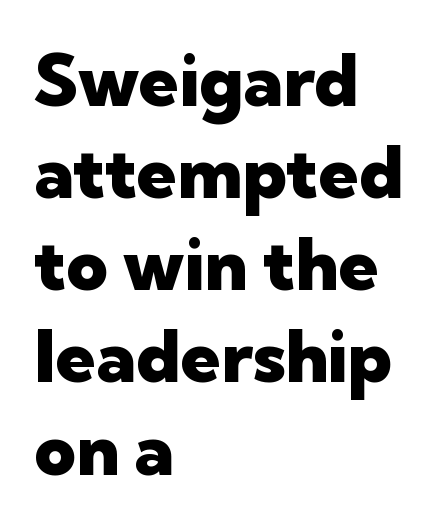
Letter spacing: default. You could not count columns in this text — the font is proportionally spaced. The gap between lines stays unmarked. Rows of type keep a routine distance in the vertical direction. Does the lettering tilt? It doesn't — this is upright. As a designer I'd log this as weight 700, bold.
